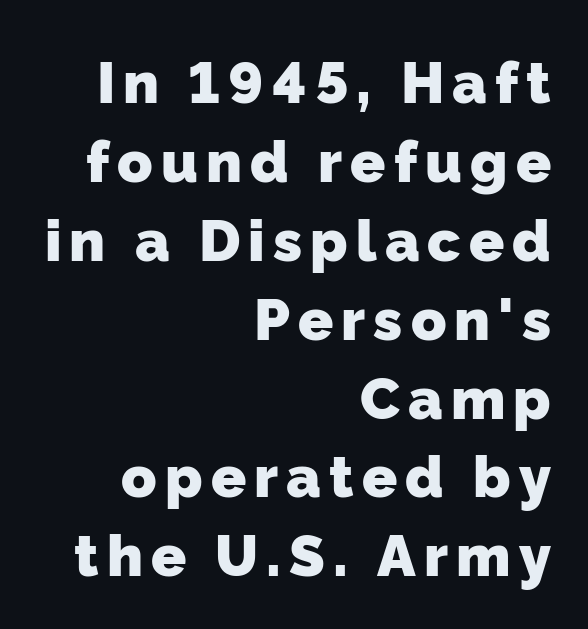
{"serif": "no", "bold": "yes", "weight": "heavy", "width": "normal", "stroke_contrast": "low", "x_height": "medium", "monospaced": "no", "underline": "no", "align": "right", "line_spacing": "normal", "line_spacing_ratio": 1.36, "glyph_px": 58}
